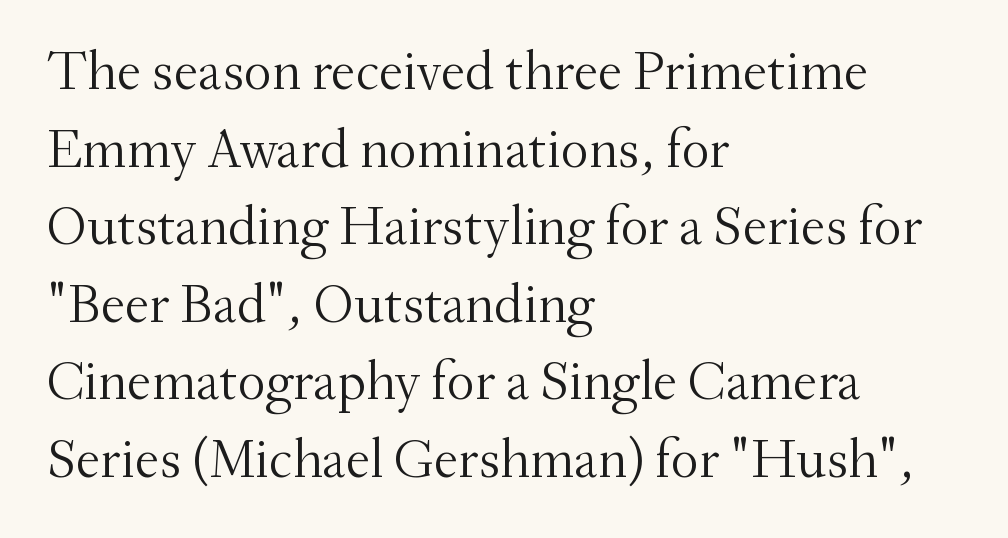
Q: Is the text bold? A: No.
Q: Is the text italic (slanted)? A: No, it is upright.
Q: Is the typeface a serif or a sans-serif typeface? A: Serif.
Q: Is the text underlined? A: No.
Q: How is the paragraph aligned? A: Left-aligned.
Q: Is the spacing between letters normal or unusually wide? A: Normal.
Q: Is the spacing between lines tight, normal or loose? A: Normal.
Q: Width (condensed, normal, or wide)? A: Normal.
Q: Stroke contrast? A: Medium.
Q: x-height? A: Small.
Q: Monospaced? A: No.
